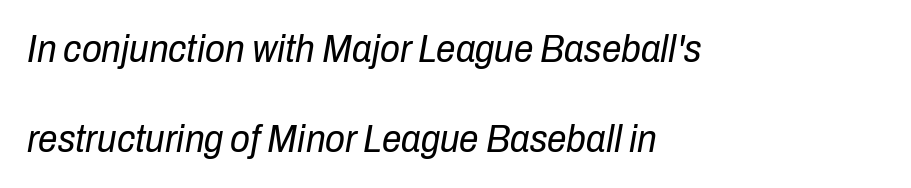
Q: Is the text bold? A: No.
Q: Is the text italic (slanted)? A: Yes, it leans right by about 10 degrees.
Q: Is the text underlined? A: No.
Q: How is the paragraph aligned? A: Left-aligned.
Q: Is the spacing between letters normal or unusually wide? A: Normal.
Q: Is the spacing between lines tight, normal or loose? A: Loose.
Q: Width (condensed, normal, or wide)? A: Condensed.
Q: Stroke contrast? A: Low.
Q: x-height? A: Medium.
Q: Monospaced? A: No.
